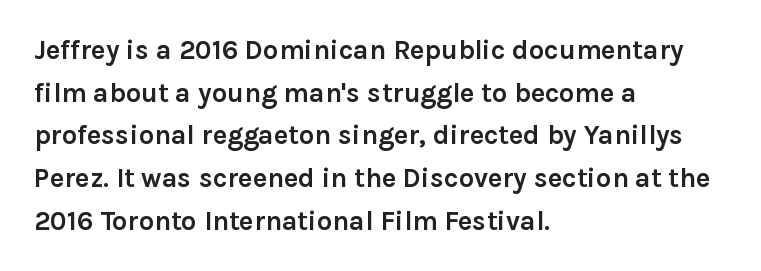
Typesetter's note: full bold, strokes at maximum text heaviness. Compared with typical paragraphs, the rows here are spaced about the same. Layout note: lines flush left. The passage shown is not underscored anywhere.
